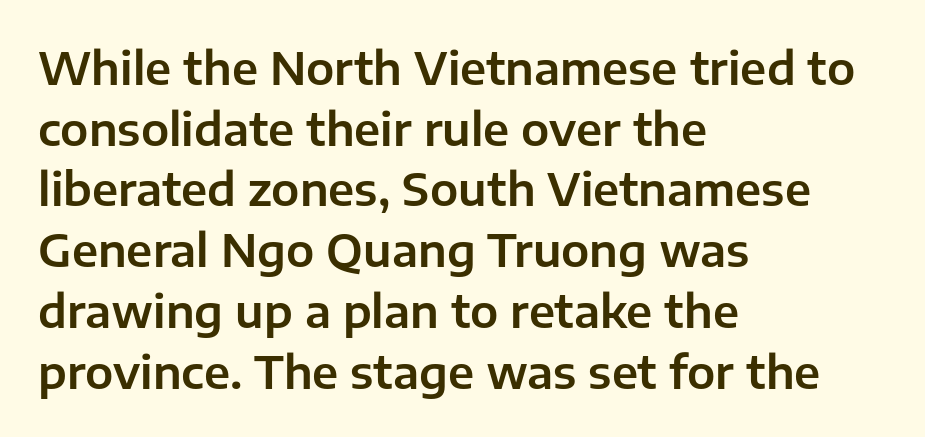
Q: Is the text italic (slanted)? A: No, it is upright.
Q: Is the typeface a serif or a sans-serif typeface? A: Sans-serif.
Q: Is the text underlined? A: No.
Q: How is the paragraph aligned? A: Left-aligned.
Q: Is the spacing between letters normal or unusually wide? A: Normal.
Q: Is the spacing between lines tight, normal or loose? A: Normal.
Q: Width (condensed, normal, or wide)? A: Normal.
Q: Stroke contrast? A: Low.
Q: x-height? A: Medium.
Q: Monospaced? A: No.
